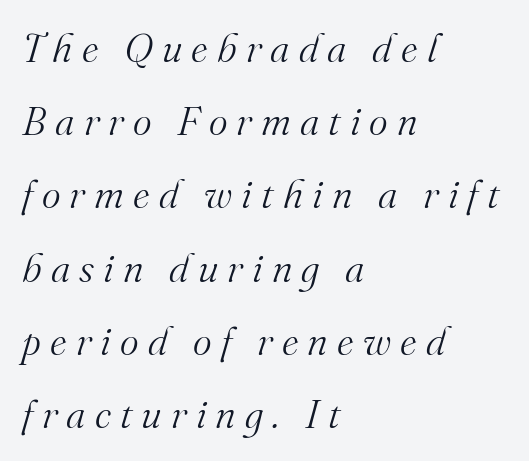
Q: Is the text bold? A: No.
Q: Is the text italic (slanted)? A: Yes, it leans right by about 16 degrees.
Q: Is the typeface a serif or a sans-serif typeface? A: Serif.
Q: Is the text underlined? A: No.
Q: How is the paragraph aligned? A: Left-aligned.
Q: Is the spacing between letters normal or unusually wide? A: Unusually wide.
Q: Width (condensed, normal, or wide)? A: Normal.
Q: Stroke contrast? A: Medium.
Q: x-height? A: Small.
Q: Monospaced? A: No.
